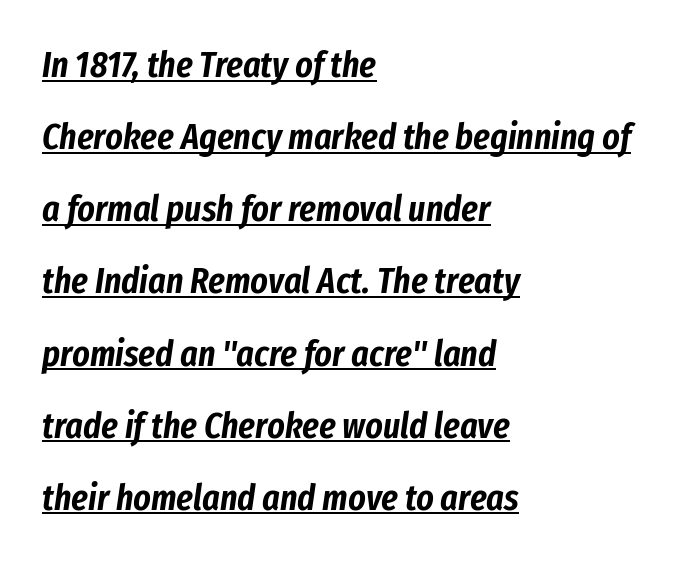
{"italic": "yes", "lean": "right", "slant_degrees": 8, "width": "condensed", "stroke_contrast": "low", "x_height": "medium", "monospaced": "no", "underline": "yes", "align": "left", "line_spacing": "loose", "line_spacing_ratio": 1.95, "letter_spacing": "normal", "letter_spacing_em": 0.0, "glyph_px": 37}
